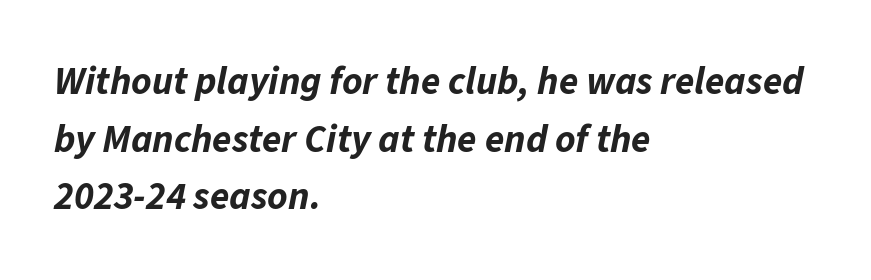
{"italic": "yes", "lean": "right", "slant_degrees": 11, "bold": "yes", "weight": "bold", "width": "normal", "stroke_contrast": "low", "x_height": "medium", "monospaced": "no", "underline": "no", "align": "left", "line_spacing": "normal", "line_spacing_ratio": 1.48, "letter_spacing": "normal", "letter_spacing_em": 0.0, "glyph_px": 39}
